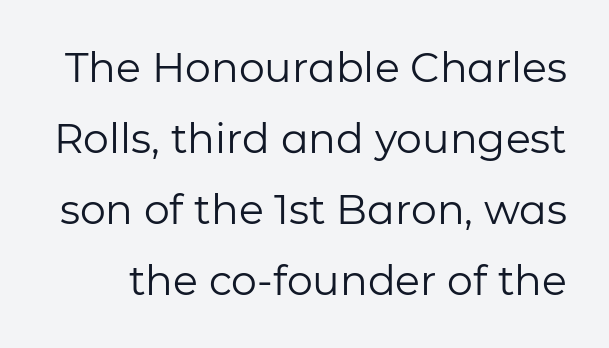
The image shows 41 px regular-weight sans-serif type, upright; set line spacing 1.73x, normal letter spacing, not underlined; low stroke contrast and a medium x-height.
